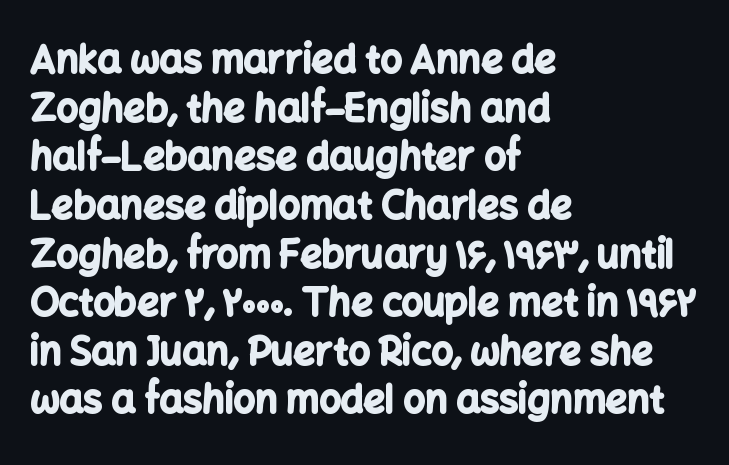
Q: Is the text bold? A: Yes.
Q: Is the text italic (slanted)? A: No, it is upright.
Q: Is the typeface a serif or a sans-serif typeface? A: Sans-serif.
Q: Is the text underlined? A: No.
Q: How is the paragraph aligned? A: Left-aligned.
Q: Is the spacing between letters normal or unusually wide? A: Normal.
Q: Is the spacing between lines tight, normal or loose? A: Normal.
Q: Width (condensed, normal, or wide)? A: Normal.
Q: Stroke contrast? A: Low.
Q: x-height? A: Medium.
Q: Monospaced? A: No.
